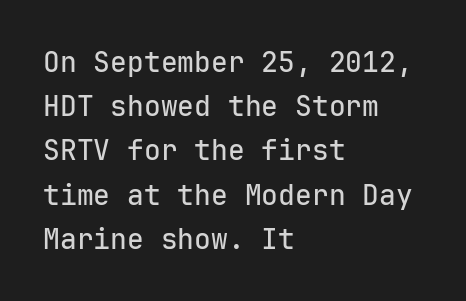
Q: Is the text italic (slanted)? A: No, it is upright.
Q: Is the typeface a serif or a sans-serif typeface? A: Sans-serif.
Q: Is the text underlined? A: No.
Q: How is the paragraph aligned? A: Left-aligned.
Q: Is the spacing between letters normal or unusually wide? A: Normal.
Q: Is the spacing between lines tight, normal or loose? A: Normal.
Q: Width (condensed, normal, or wide)? A: Normal.
Q: Stroke contrast? A: Low.
Q: x-height? A: Medium.
Q: Monospaced? A: Yes.
